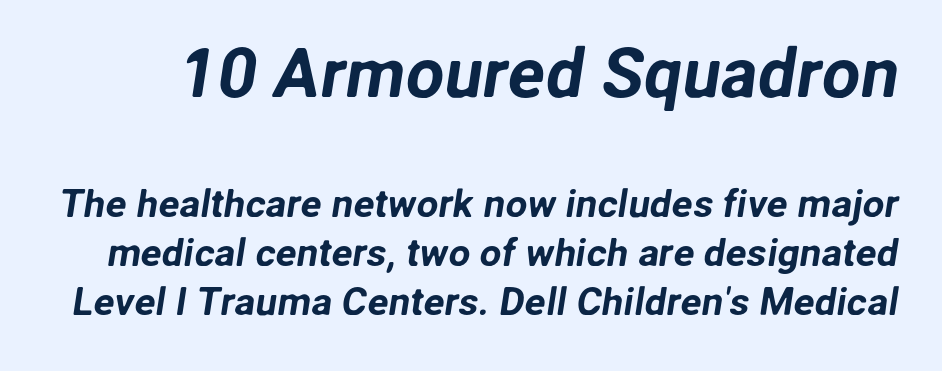
Q: Is the typeface a serif or a sans-serif typeface? A: Sans-serif.
Q: Is the text underlined? A: No.
Q: Is the spacing between letters normal or unusually wide? A: Normal.
Q: Is the spacing between lines tight, normal or loose? A: Normal.
Q: Which block of text is set in a larger size, the first (top) or the second (bottom)? A: The first (top) one.
Q: Width (condensed, normal, or wide)? A: Normal.
Q: Stroke contrast? A: Low.
Q: x-height? A: Medium.
Q: Monospaced? A: No.
